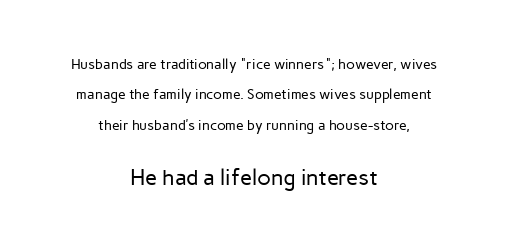
Size contrast runs from small at the top to large at the bottom. The designer dialed line spacing up above the default. Weight: in the light-to-regular range. Reading down the block, each line starts at a different indent, mirrored at its end.
